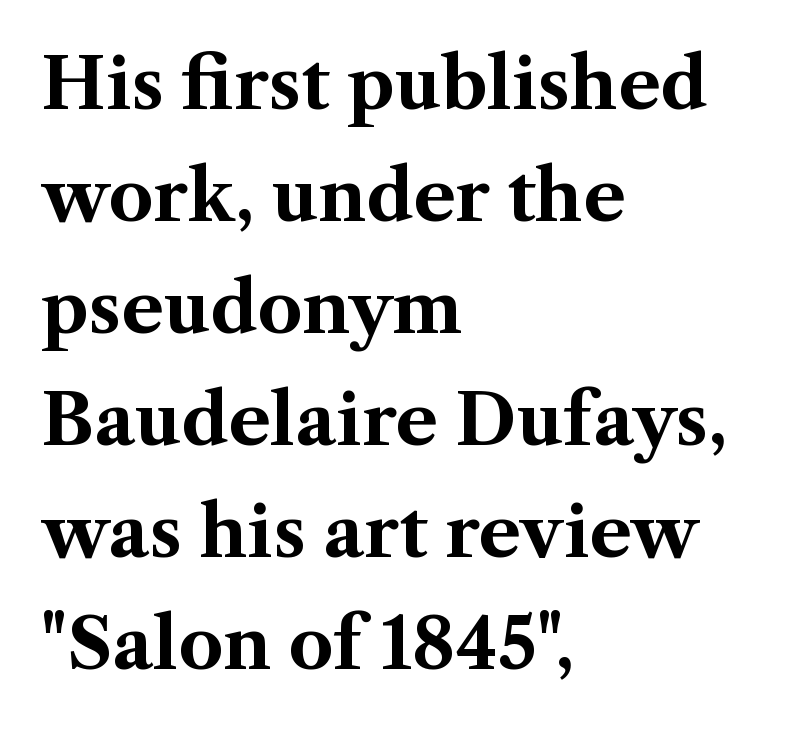
{"serif": "yes", "italic": "no", "bold": "yes", "weight": "bold", "width": "normal", "stroke_contrast": "medium", "x_height": "medium", "monospaced": "no", "underline": "no", "align": "left", "line_spacing": "normal", "line_spacing_ratio": 1.6, "letter_spacing": "normal", "letter_spacing_em": 0.0, "glyph_px": 70}
